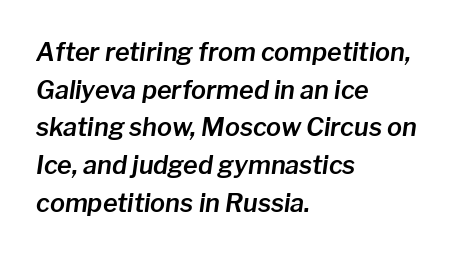
A clean baseline with only descenders dipping below it. Looking at the ascenders, they clearly lean. Teacher's note: observe the even left margin — that is flush-left alignment. A typesetter would call this zero additional tracking.
